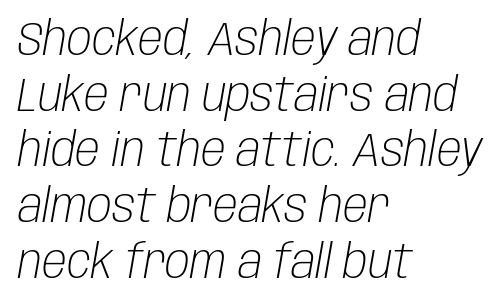
One-word summary of the alignment: left. Quick note: italic. Counters stay open thanks to moderate or lighter strokes. Between one letter and the next there's only the usual sliver of space.
